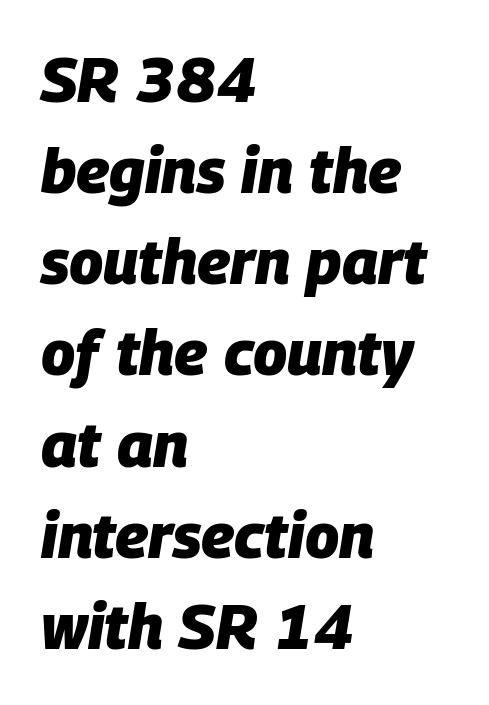
Tracking value appears to be zero — textbook default spacing. Does the lettering tilt? It does — this is italic. What's the leading like? Ordinary, nothing unusual. The paragraph has a hard left edge and a soft right edge.
